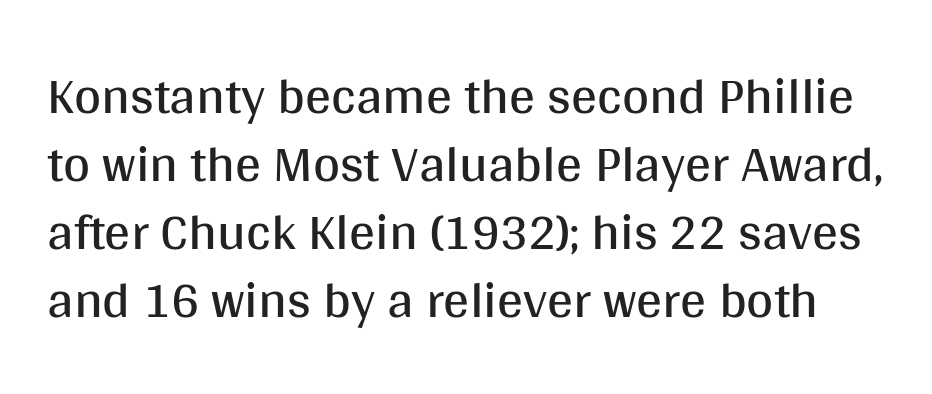
Q: Is the text bold? A: No.
Q: Is the text italic (slanted)? A: No, it is upright.
Q: Is the typeface a serif or a sans-serif typeface? A: Sans-serif.
Q: Is the text underlined? A: No.
Q: Is the spacing between letters normal or unusually wide? A: Normal.
Q: Is the spacing between lines tight, normal or loose? A: Normal.
Q: Width (condensed, normal, or wide)? A: Normal.
Q: Stroke contrast? A: Medium.
Q: x-height? A: Large.
Q: Monospaced? A: No.
